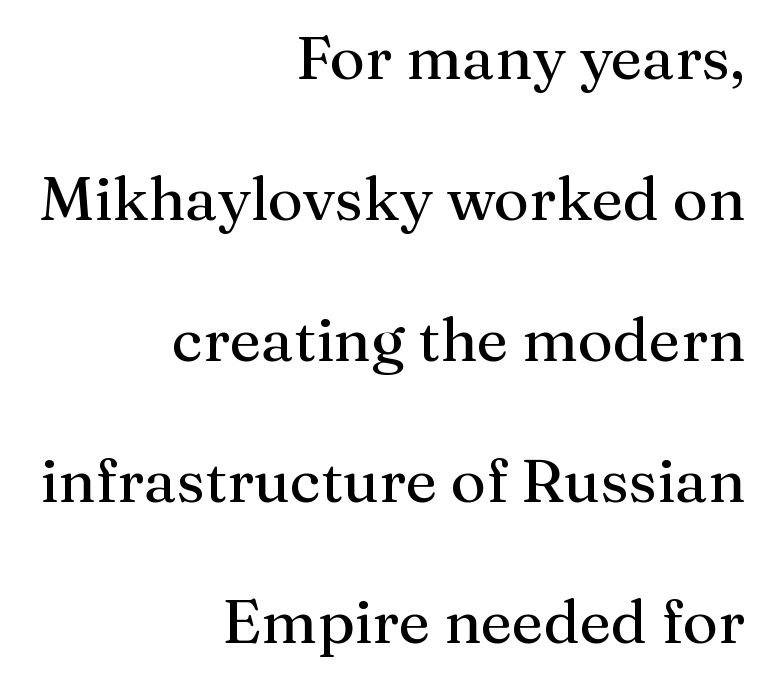
Q: Is the text bold? A: No.
Q: Is the text italic (slanted)? A: No, it is upright.
Q: Is the typeface a serif or a sans-serif typeface? A: Serif.
Q: Is the text underlined? A: No.
Q: How is the paragraph aligned? A: Right-aligned.
Q: Is the spacing between letters normal or unusually wide? A: Normal.
Q: Is the spacing between lines tight, normal or loose? A: Loose.
Q: Width (condensed, normal, or wide)? A: Normal.
Q: Stroke contrast? A: Medium.
Q: x-height? A: Medium.
Q: Monospaced? A: No.
